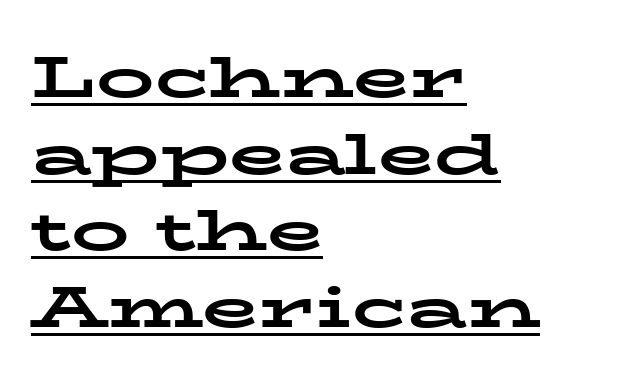
{"serif": "yes", "italic": "no", "bold": "yes", "weight": "bold", "width": "wide", "stroke_contrast": "low", "x_height": "medium", "monospaced": "no", "underline": "yes", "align": "left", "line_spacing": "normal", "line_spacing_ratio": 1.32, "letter_spacing": "normal", "letter_spacing_em": 0.0, "glyph_px": 58}
